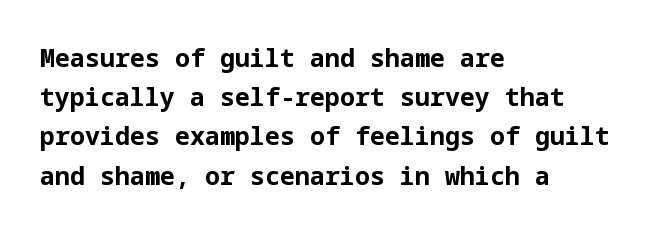
{"italic": "no", "bold": "yes", "underline": "no", "align": "left", "line_spacing": "normal", "line_spacing_ratio": 1.57, "letter_spacing": "normal", "letter_spacing_em": 0.0, "glyph_px": 25}
